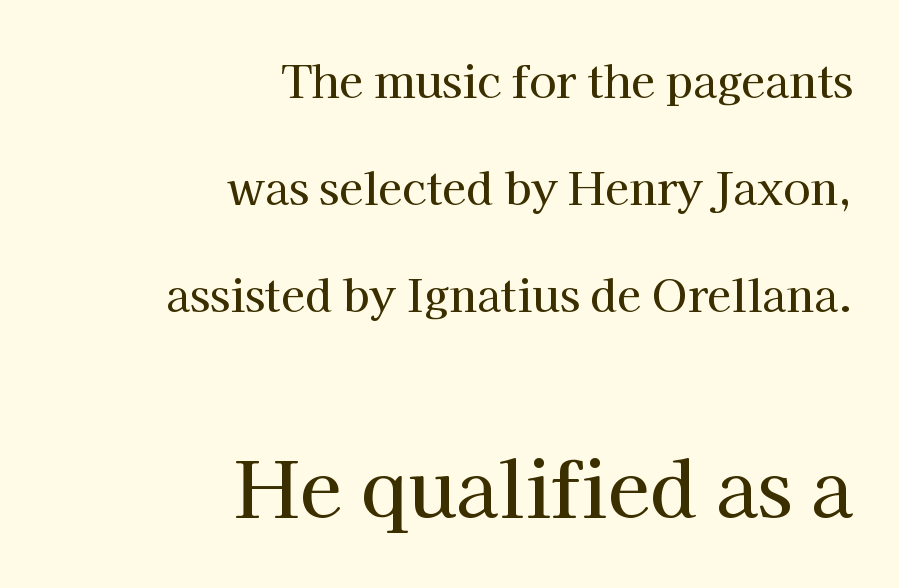
The image shows 77 px serif type, upright; set right-aligned, loose line spacing (2.43x), normal letter spacing, not underlined; the second (bottom) block is 1.75x larger; high stroke contrast and a medium x-height.
